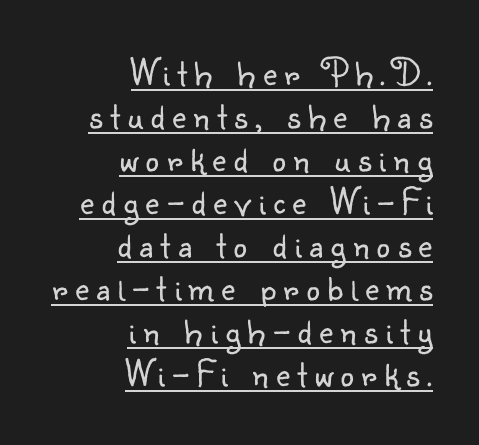
{"serif": "no", "italic": "no", "bold": "no", "weight": "light", "width": "normal", "stroke_contrast": "low", "x_height": "small", "monospaced": "no", "underline": "yes", "align": "right", "line_spacing": "tight", "line_spacing_ratio": 1.13, "letter_spacing": "wide", "letter_spacing_em": 0.2, "glyph_px": 38}
